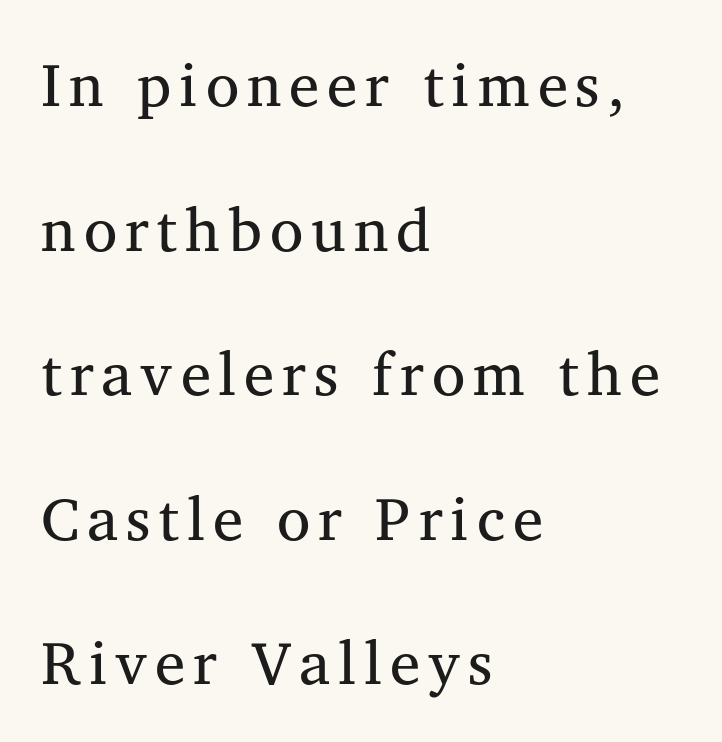
The image shows 61 px regular-weight serif type; set left-aligned, loose line spacing (2.37x), not underlined; medium stroke contrast and a medium x-height.
